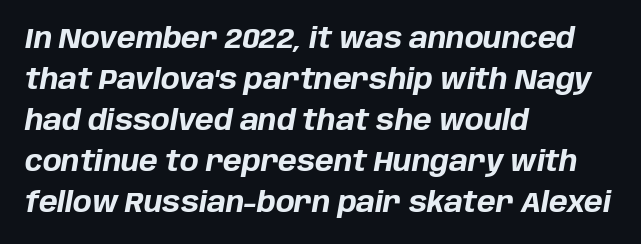
This rendering features lettering with no underline. The passage shown is typed in a proportional face where columns would drift. Layout note: lines flush left. Strong, thick strokes mark this as bold type.
